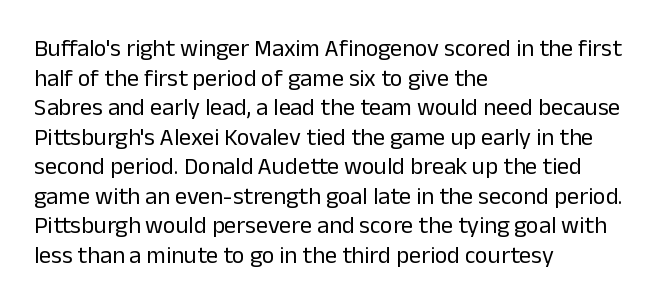
{"italic": "no", "bold": "no", "underline": "no", "align": "left", "line_spacing_ratio": 1.23, "letter_spacing": "normal", "letter_spacing_em": 0.0, "glyph_px": 24}
